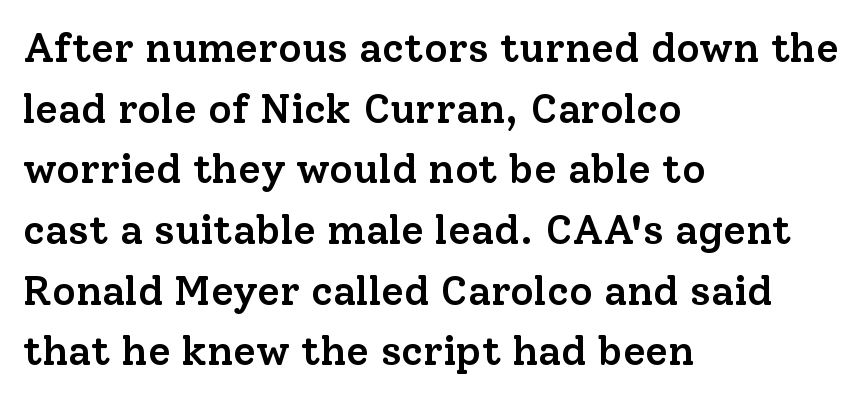
The image shows 41 px semibold serif type, upright; set left-aligned, normal line spacing (1.48x), normal letter spacing, not underlined; low stroke contrast and a medium x-height.
